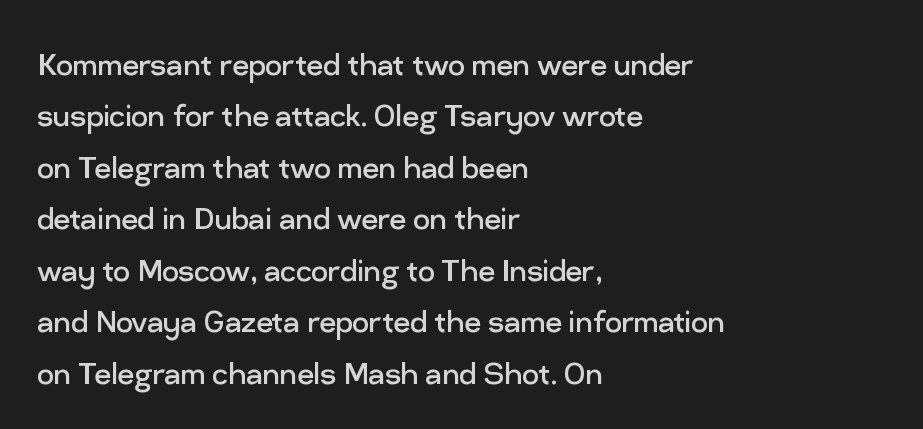
Q: Is the text bold? A: No.
Q: Is the text italic (slanted)? A: No, it is upright.
Q: Is the typeface a serif or a sans-serif typeface? A: Sans-serif.
Q: Is the text underlined? A: No.
Q: How is the paragraph aligned? A: Left-aligned.
Q: Is the spacing between letters normal or unusually wide? A: Normal.
Q: Is the spacing between lines tight, normal or loose? A: Normal.
Q: Width (condensed, normal, or wide)? A: Normal.
Q: Stroke contrast? A: Low.
Q: x-height? A: Medium.
Q: Monospaced? A: No.
